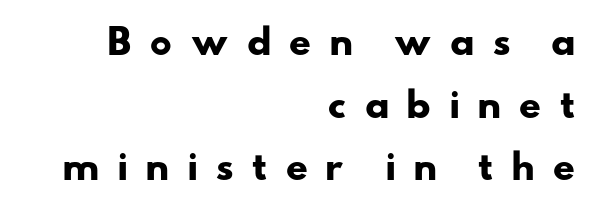
Q: Is the text bold? A: Yes.
Q: Is the typeface a serif or a sans-serif typeface? A: Sans-serif.
Q: Is the text underlined? A: No.
Q: How is the paragraph aligned? A: Right-aligned.
Q: Is the spacing between letters normal or unusually wide? A: Unusually wide.
Q: Width (condensed, normal, or wide)? A: Wide.
Q: Stroke contrast? A: Low.
Q: x-height? A: Small.
Q: Monospaced? A: No.
